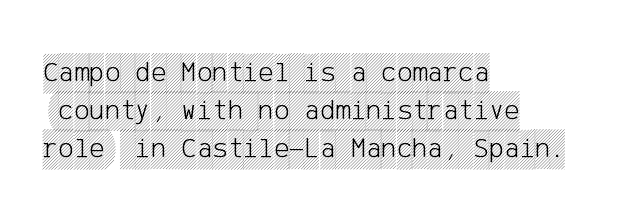
{"italic": "no", "width": "condensed", "x_height": "large", "underline": "no", "align": "left", "line_spacing": "normal", "line_spacing_ratio": 1.31, "letter_spacing": "normal", "letter_spacing_em": 0.0, "glyph_px": 29}
